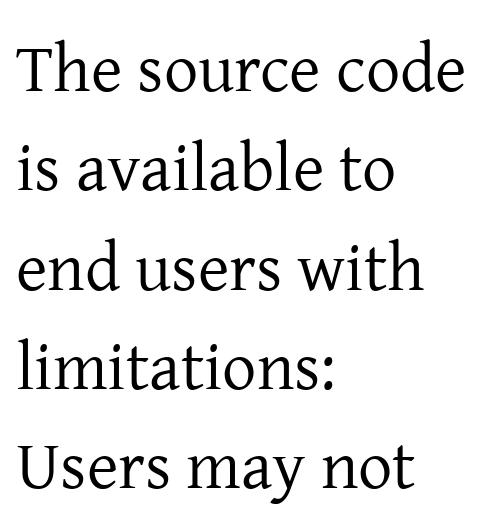
{"serif": "yes", "italic": "no", "bold": "no", "weight": "regular", "width": "normal", "stroke_contrast": "low", "x_height": "medium", "monospaced": "no", "underline": "no", "align": "left", "line_spacing": "normal", "line_spacing_ratio": 1.46, "letter_spacing": "normal", "letter_spacing_em": 0.0, "glyph_px": 68}
